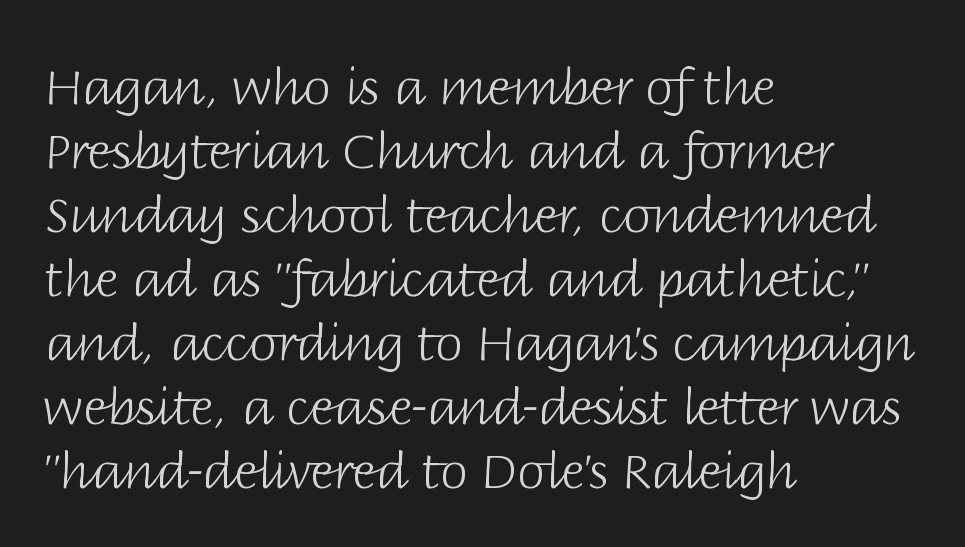
Q: Is the text bold? A: No.
Q: Is the text italic (slanted)? A: No, it is upright.
Q: Is the typeface a serif or a sans-serif typeface? A: Sans-serif.
Q: Is the text underlined? A: No.
Q: How is the paragraph aligned? A: Left-aligned.
Q: Is the spacing between letters normal or unusually wide? A: Normal.
Q: Is the spacing between lines tight, normal or loose? A: Normal.
Q: Width (condensed, normal, or wide)? A: Normal.
Q: Stroke contrast? A: Low.
Q: x-height? A: Large.
Q: Monospaced? A: No.
